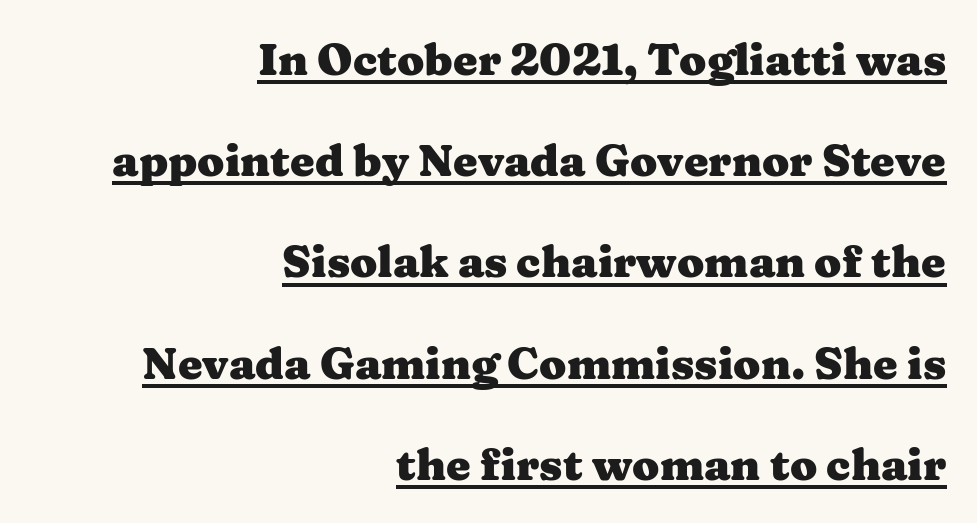
Leftover space on each line is placed entirely before the opening word. The font family rendered here belongs to the serif group. Each word holds together tightly as a unit, with standard inter-letter gaps. You can tell it's not italic because the verticals are truly vertical.
